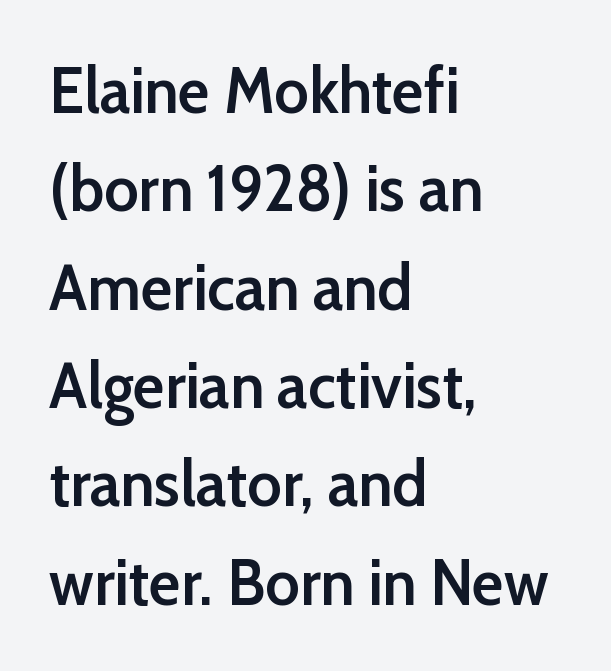
Posture: upright roman. The face used here is a sans, in the tradition of grotesques and geometrics. Moderately thickened strokes mark this as semibold type. Each letter keeps its own natural width here, so spacing adapts to shape.
